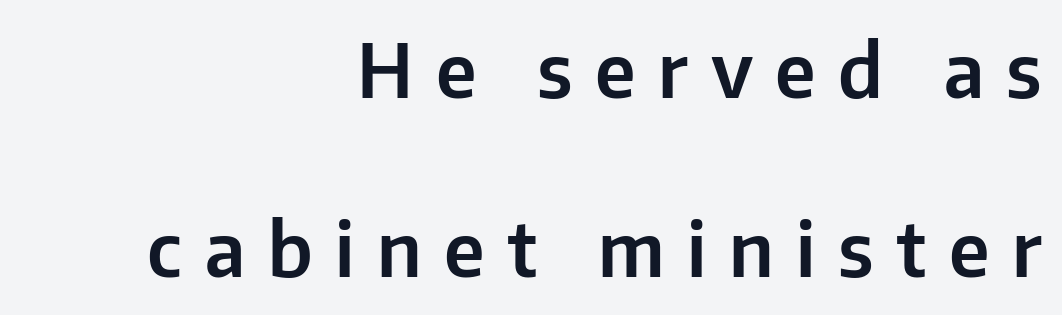
The image shows 75 px sans-serif type, upright; set right-aligned, loose line spacing (2.39x), unusually wide letter spacing (+0.3 em), not underlined; low stroke contrast and a medium x-height.
